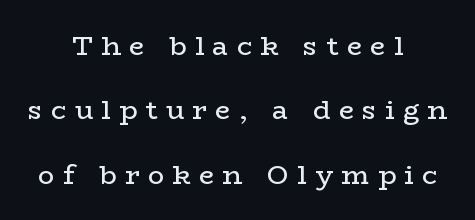
Where is the straight margin? There isn't one; the lines are centered. Look at the tracking — it's clearly loosened, letters drifting apart. A clean baseline with only descenders dipping below it. How would I describe the line gaps? Wide and relaxed. Do the letters lean? They stand straight.
